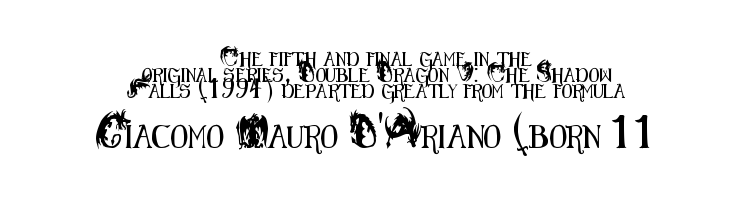
Q: Is the text italic (slanted)? A: No, it is upright.
Q: Is the text underlined? A: No.
Q: How is the paragraph aligned? A: Centered.
Q: Is the spacing between letters normal or unusually wide? A: Normal.
Q: Is the spacing between lines tight, normal or loose? A: Tight.
Q: Which block of text is set in a larger size, the first (top) or the second (bottom)? A: The second (bottom) one.
